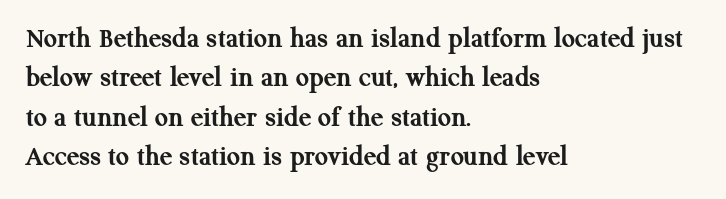
The image shows 29 px semibold serif type, upright; set left-aligned, normal line spacing (1.36x), normal letter spacing, not underlined; medium stroke contrast and a medium x-height.
